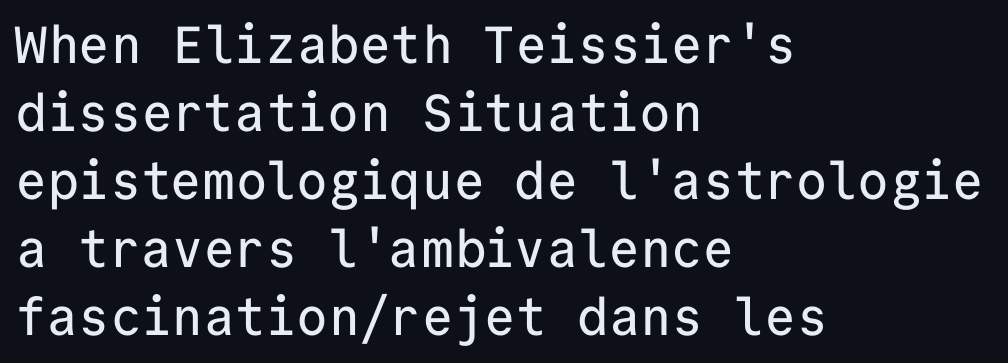
{"serif": "no", "italic": "no", "width": "normal", "stroke_contrast": "low", "x_height": "medium", "monospaced": "yes", "underline": "no", "align": "left", "line_spacing": "normal", "line_spacing_ratio": 1.31, "letter_spacing": "normal", "letter_spacing_em": 0.0, "glyph_px": 52}
